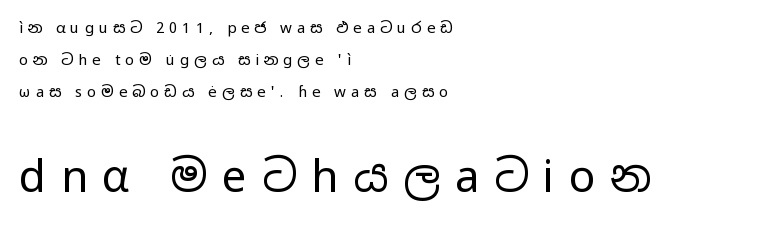
{"serif": "no", "italic": "no", "bold": "no", "weight": "regular", "width": "wide", "stroke_contrast": "low", "x_height": "medium", "monospaced": "no", "underline": "no", "align": "left", "line_spacing": "loose", "line_spacing_ratio": 2.15, "letter_spacing": "wide", "letter_spacing_em": 0.33, "larger_block": "second", "size_ratio": 2.93, "glyph_px": 44}
